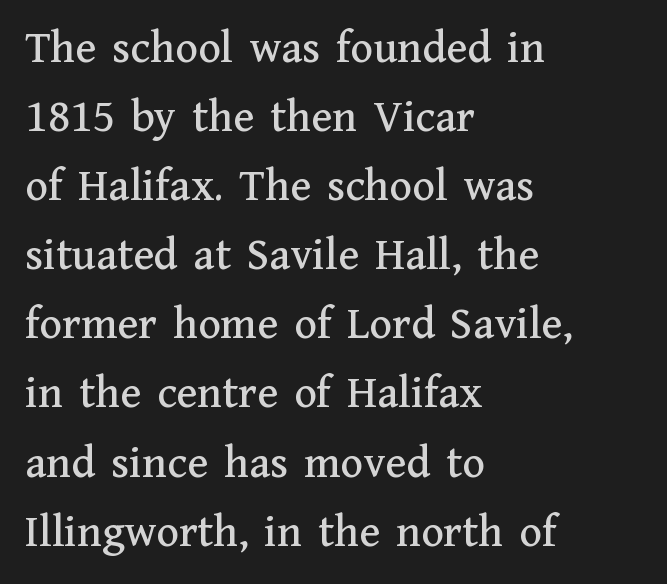
This block has exactly the height ordinary leading produces. Ordinary non-slanted type is in use. Lines of text with bare space underneath. Look at the tracking — it's just the regular setting, nothing added. If you drew a ruler down the left edge, every line would touch it. These lines are rendered in a variable-pitch font.
